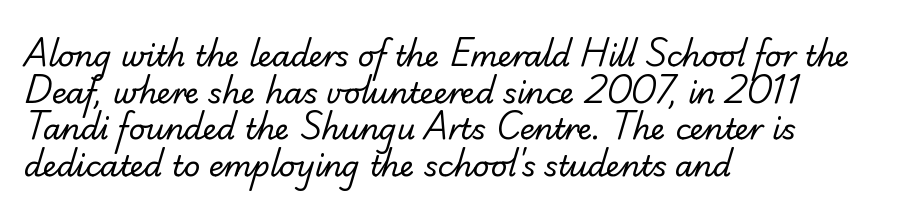
Q: Is the text bold? A: No.
Q: Is the typeface a serif or a sans-serif typeface? A: Sans-serif.
Q: Is the text underlined? A: No.
Q: How is the paragraph aligned? A: Left-aligned.
Q: Is the spacing between letters normal or unusually wide? A: Normal.
Q: Is the spacing between lines tight, normal or loose? A: Normal.
Q: Width (condensed, normal, or wide)? A: Normal.
Q: Stroke contrast? A: Low.
Q: x-height? A: Small.
Q: Monospaced? A: No.
